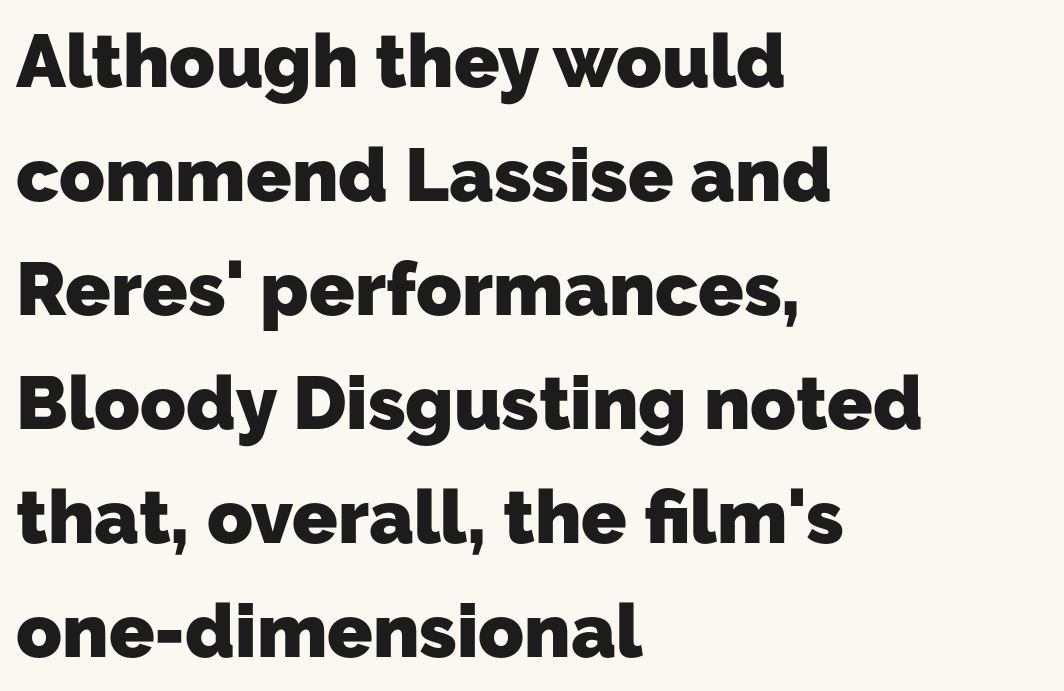
Nothing unusual about the tracking: characters are spaced as the font intends. Descenders are the only things crossing below the line. This is heavy type, rendered in bold. In CSS terms this would be text-align: left. What kind of face is this? One without serifs — a sans.
